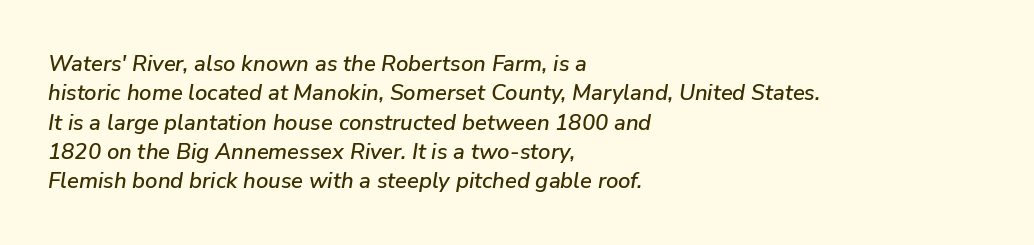
Q: Is the text italic (slanted)? A: Yes, it leans right by about 9 degrees.
Q: Is the text underlined? A: No.
Q: How is the paragraph aligned? A: Left-aligned.
Q: Is the spacing between letters normal or unusually wide? A: Normal.
Q: Is the spacing between lines tight, normal or loose? A: Normal.
